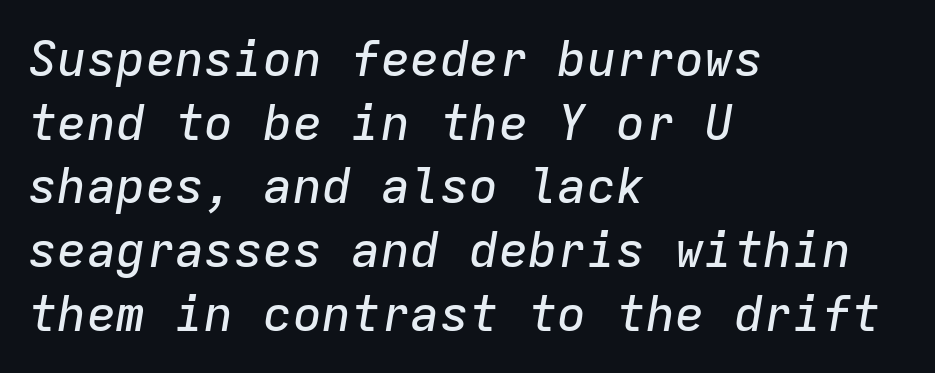
{"italic": "yes", "lean": "right", "slant_degrees": 9, "width": "normal", "stroke_contrast": "low", "x_height": "medium", "monospaced": "yes", "underline": "no", "align": "left", "line_spacing": "normal", "line_spacing_ratio": 1.3, "letter_spacing": "normal", "letter_spacing_em": 0.0, "glyph_px": 49}
